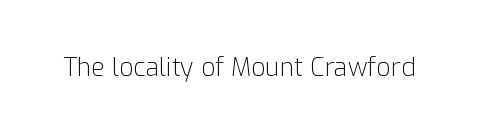
The rendering keeps characters at their native spacing. The font sits on the lighter half of the weight spectrum, regular included. Quick note: underline off. Is there any slant? The stems are plumb.
